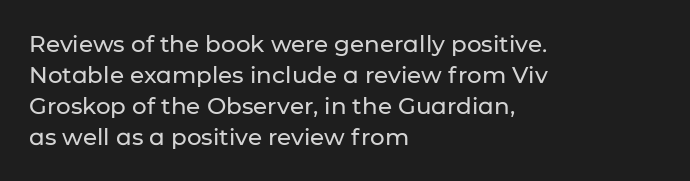
Q: Is the text italic (slanted)? A: No, it is upright.
Q: Is the text underlined? A: No.
Q: How is the paragraph aligned? A: Left-aligned.
Q: Is the spacing between letters normal or unusually wide? A: Normal.
Q: Is the spacing between lines tight, normal or loose? A: Normal.
